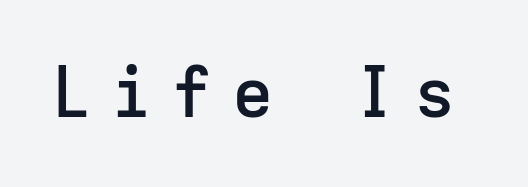
Q: Is the text bold? A: Semi-bold.
Q: Is the text italic (slanted)? A: No, it is upright.
Q: Is the typeface a serif or a sans-serif typeface? A: Sans-serif.
Q: Is the text underlined? A: No.
Q: Is the spacing between letters normal or unusually wide? A: Unusually wide.
Q: Width (condensed, normal, or wide)? A: Normal.
Q: Stroke contrast? A: Low.
Q: x-height? A: Medium.
Q: Monospaced? A: Yes.
